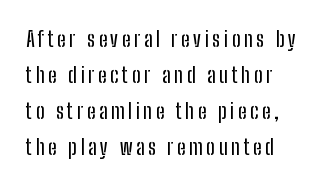
{"italic": "no", "underline": "no", "align": "left", "line_spacing_ratio": 1.71, "glyph_px": 21}
